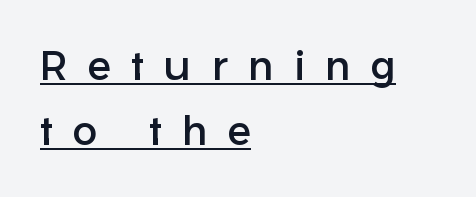
The letters advance in unequal steps, a hallmark of proportional type. This sample uses a sans-serif face. Teacher's note: observe the even left margin — that is flush-left alignment. The string is rendered with underlining switched on.
